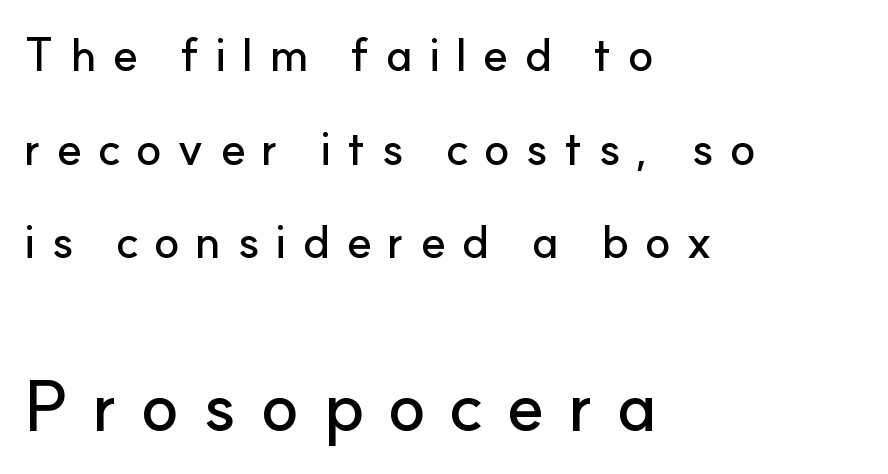
Each letter's strokes conclude bluntly, with no projecting serifs. Observe the wide spacing: letters keep a clear distance from each other. Plain, unruled lines of type. This sample has the flowing, uneven cadence of proportional lettering. Leftover space on each line is placed entirely after the last word. These lines stand farther apart than default settings would place them.
